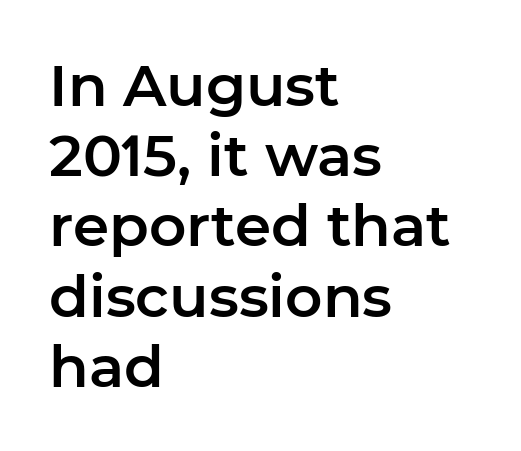
Note the varied advance widths — an 'i' is clearly narrower than an 'm'. The typeface chosen for these lines omits serifs. Is the letter spacing exaggerated? No — it looks like the ordinary default. Descenders hang freely into open space. Nope, not italic — everything's standing straight.
